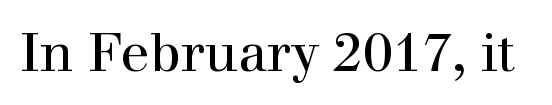
The image shows 53 px regular-weight serif type, upright; set normal letter spacing, not underlined; high stroke contrast and a medium x-height.
